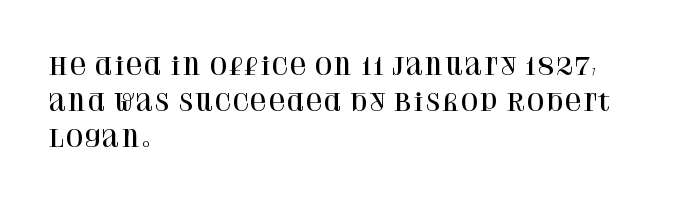
Regular leading. Check under the words: just untouched page. The type is set solid horizontally, with unmodified tracking. The paragraph has a hard left edge and a soft right edge.
